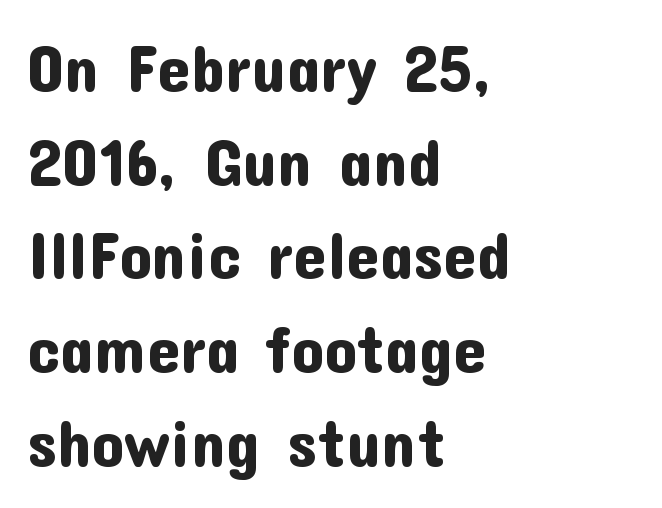
The image shows 66 px sans-serif type, upright; set left-aligned, normal line spacing (1.42x), normal letter spacing, not underlined; low stroke contrast and a medium x-height.
